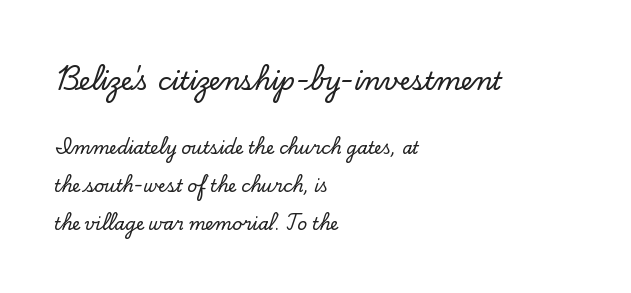
The rendering shrinks the type as you move from the upper chunk to the lower. How would I describe the line gaps? Wide and relaxed. Nobody drew a line under any word here. This rendering uses left alignment, leaving the right contour irregular.
